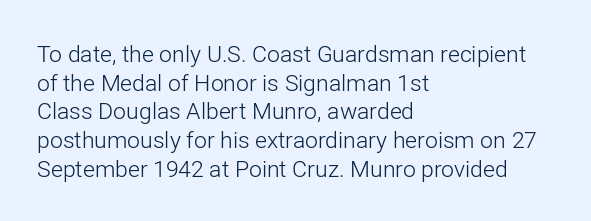
The lines sit at an ordinary, default distance from one another. The text block is weighted toward the left margin, trailing off unevenly rightward. Tracking value appears to be zero — textbook default spacing. Has an underline been added? It has not. Stroke mass is kept to a normal reading level or below.
